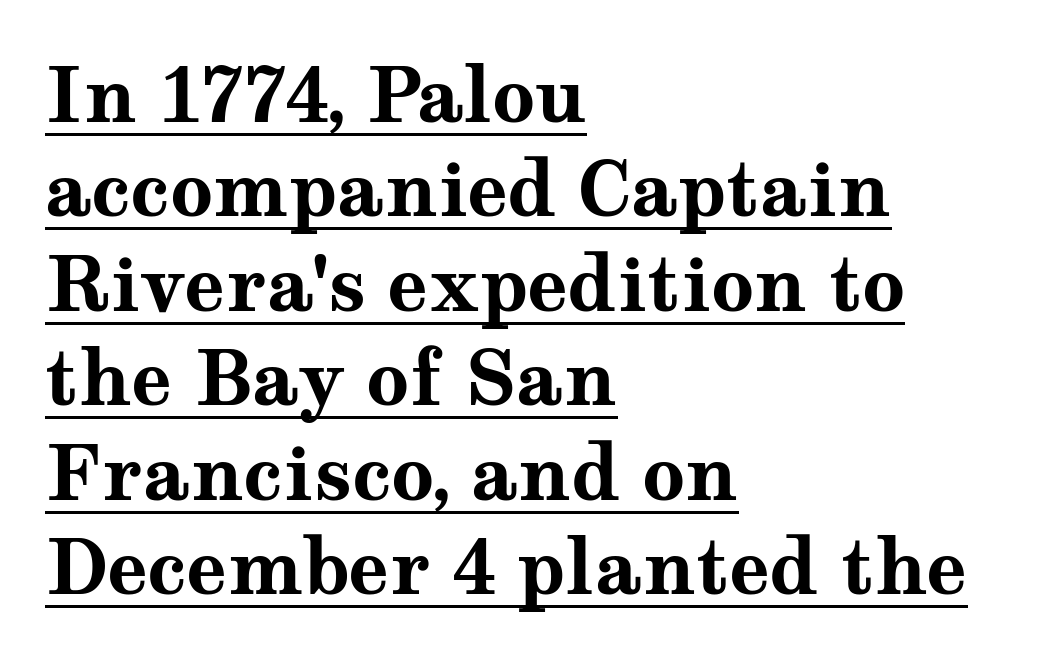
{"serif": "yes", "italic": "no", "bold": "yes", "weight": "bold", "width": "wide", "stroke_contrast": "medium", "x_height": "medium", "monospaced": "no", "underline": "yes", "align": "left", "line_spacing": "normal", "line_spacing_ratio": 1.26, "letter_spacing": "normal", "letter_spacing_em": 0.0, "glyph_px": 75}
